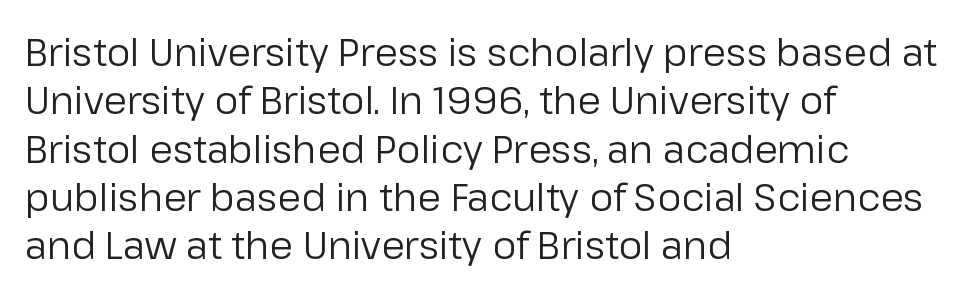
The image shows 38 px regular-weight sans-serif type, upright; set left-aligned, normal line spacing (1.27x), normal letter spacing, not underlined; low stroke contrast and a medium x-height.
